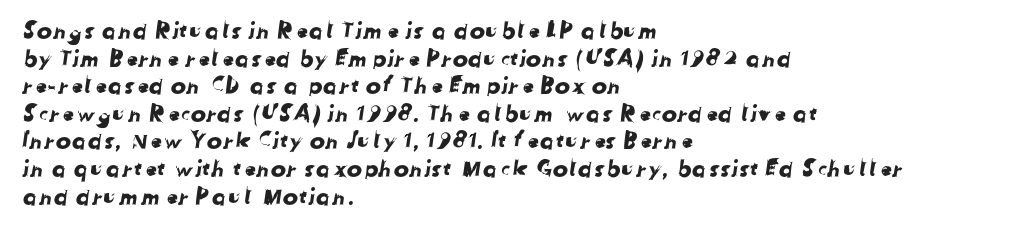
The image shows 23 px text type; set left-aligned, line spacing 1.2x, normal letter spacing, not underlined.
